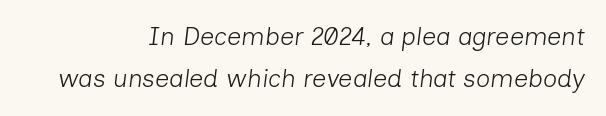
Q: Is the text bold? A: No.
Q: Is the text italic (slanted)? A: Yes, it leans right by about 7 degrees.
Q: Is the text underlined? A: No.
Q: How is the paragraph aligned? A: Right-aligned.
Q: Is the spacing between letters normal or unusually wide? A: Normal.
Q: Is the spacing between lines tight, normal or loose? A: Normal.
